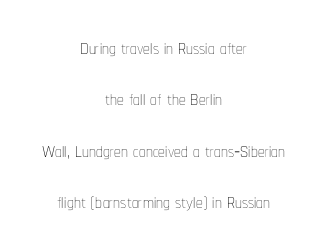
The rag falls on both sides of this text block equally. No letter is thick-stroked: the sample isn't bold. Underline: absent. The designer dialed line spacing up above the default. The tracking reads as untouched default to a designer's eye. Italic: no, the glyphs are upright roman.
